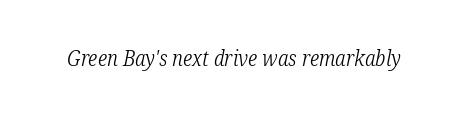
Each word holds together tightly as a unit, with standard inter-letter gaps. Style check: oblique. Lines of text with bare space underneath. Heaviness? Minimal to ordinary, like unemphasized prose.
